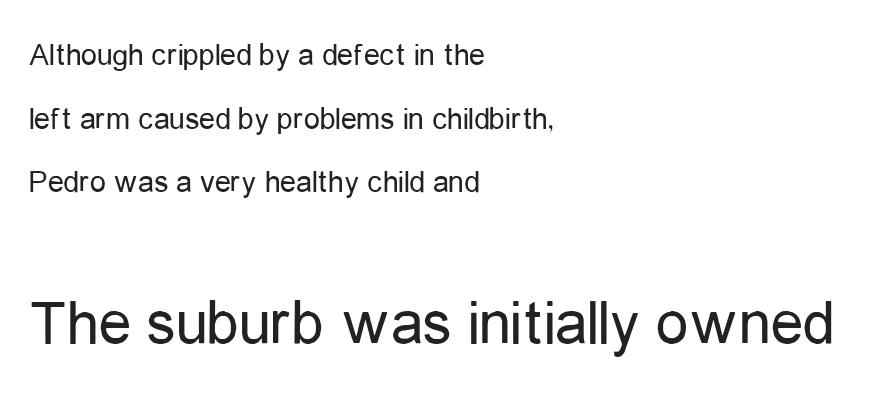
Q: Is the text bold? A: No.
Q: Is the text italic (slanted)? A: No, it is upright.
Q: Is the typeface a serif or a sans-serif typeface? A: Sans-serif.
Q: Is the text underlined? A: No.
Q: How is the paragraph aligned? A: Left-aligned.
Q: Is the spacing between letters normal or unusually wide? A: Normal.
Q: Is the spacing between lines tight, normal or loose? A: Loose.
Q: Which block of text is set in a larger size, the first (top) or the second (bottom)? A: The second (bottom) one.
Q: Width (condensed, normal, or wide)? A: Condensed.
Q: Stroke contrast? A: Low.
Q: x-height? A: Medium.
Q: Monospaced? A: No.
